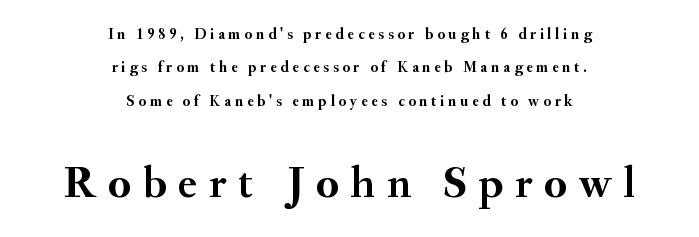
The font family rendered here belongs to the serif group. Caption: upper text group reduced, lower text group enlarged. The paragraph shown floats in the horizontal middle. Is the letter spacing exaggerated? Yes — the characters are pushed far apart.
